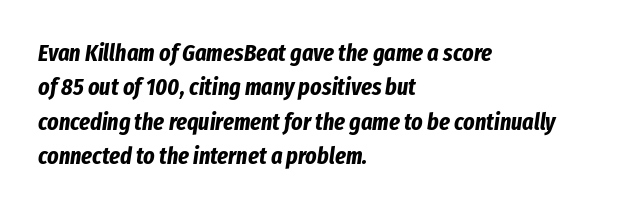
Q: Is the text bold? A: Yes.
Q: Is the text italic (slanted)? A: Yes, it leans right by about 8 degrees.
Q: Is the text underlined? A: No.
Q: How is the paragraph aligned? A: Left-aligned.
Q: Is the spacing between letters normal or unusually wide? A: Normal.
Q: Is the spacing between lines tight, normal or loose? A: Normal.
